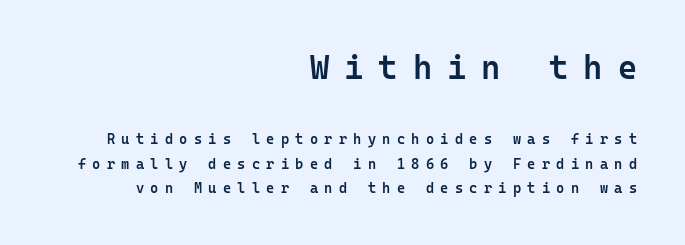
{"serif": "no", "italic": "no", "bold": "semi", "weight": "semibold", "width": "normal", "stroke_contrast": "low", "x_height": "medium", "monospaced": "yes", "underline": "no", "align": "right", "line_spacing_ratio": 1.73, "letter_spacing": "wide", "letter_spacing_em": 0.45, "larger_block": "first", "size_ratio": 2.36, "glyph_px": 33}
